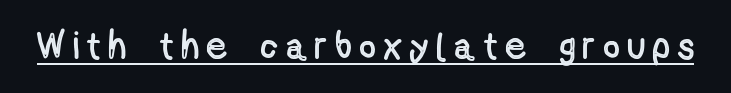
The letterforms stand isolated, each surrounded by extra space. Each letter keeps its own natural width here, so spacing adapts to shape. Italic? Not at all — the glyphs are vertical. Emphasis is given by a line drawn under the lettering.
